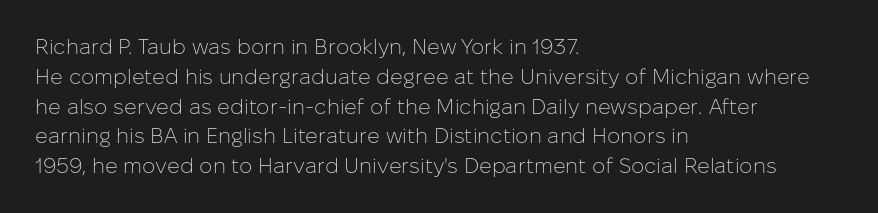
{"italic": "no", "bold": "no", "underline": "no", "align": "left", "line_spacing": "normal", "line_spacing_ratio": 1.42, "letter_spacing": "normal", "letter_spacing_em": 0.0, "glyph_px": 21}
